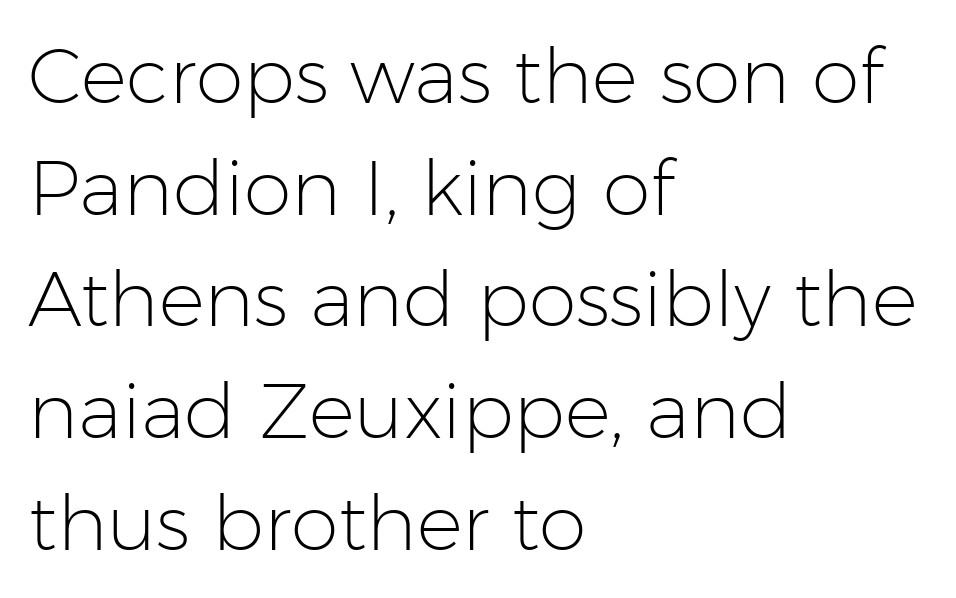
The image shows 77 px light sans-serif type, upright; set left-aligned, normal line spacing (1.45x), normal letter spacing, not underlined; low stroke contrast and a medium x-height.
